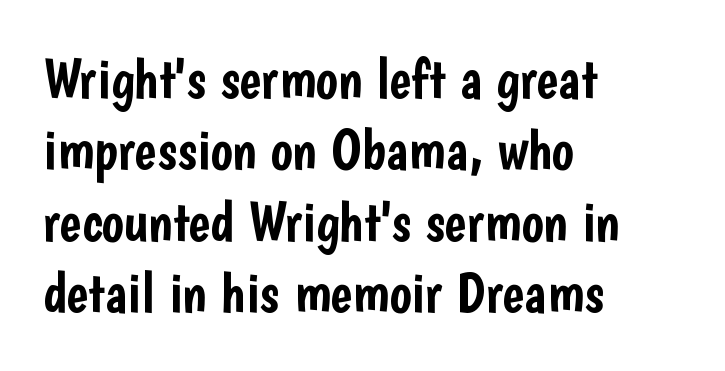
Just letters on the line, the space beneath them empty. Tracking here is standard; glyphs follow each other at the usual distance. Serifs: no, the terminals of the letterforms are clean. This sample has the flowing, uneven cadence of proportional lettering. Ordinary non-slanted type is in use.
